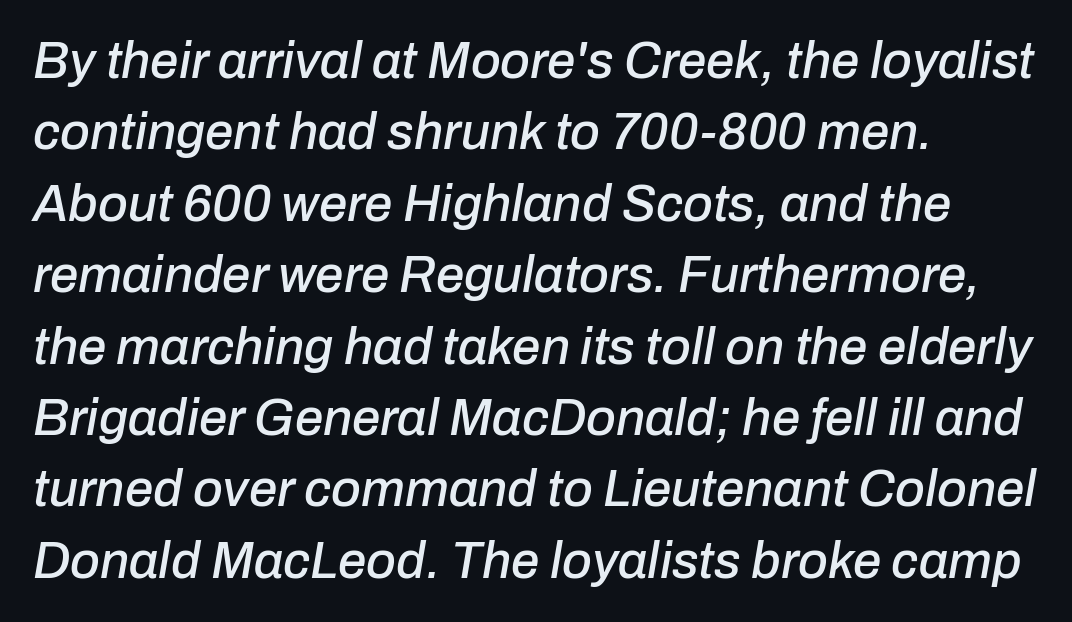
{"italic": "yes", "lean": "right", "slant_degrees": 10, "width": "normal", "stroke_contrast": "low", "x_height": "medium", "monospaced": "no", "underline": "no", "align": "left", "line_spacing": "normal", "line_spacing_ratio": 1.4, "letter_spacing": "normal", "letter_spacing_em": 0.0, "glyph_px": 51}
